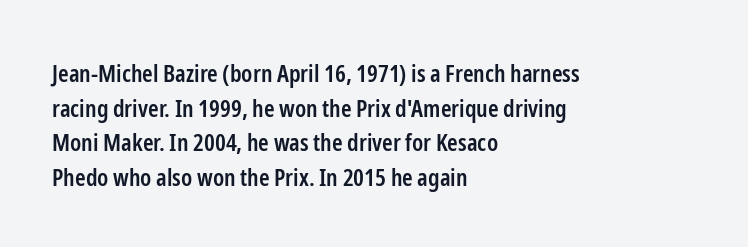
The image shows 24 px text type, upright; set left-aligned, normal line spacing (1.44x), normal letter spacing, not underlined.
